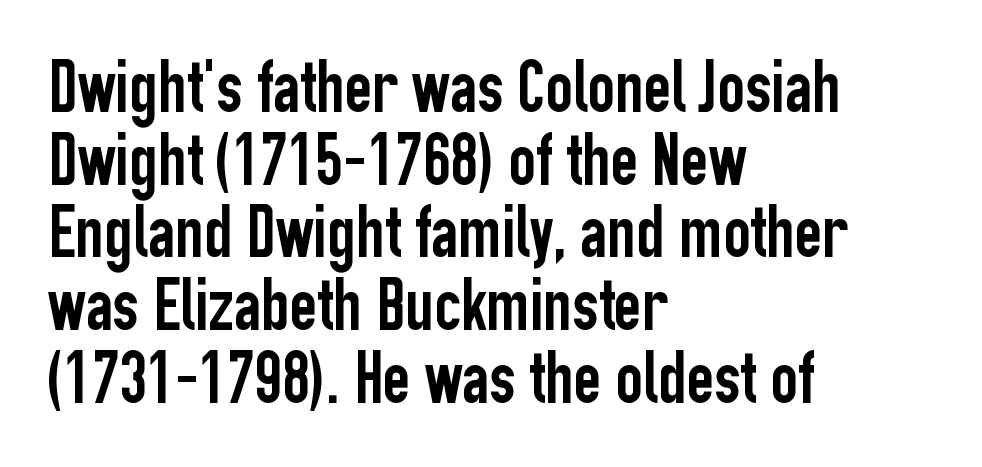
Nope, no serifs anywhere on these letters. Glance below the letters and you will spot only blank space. Reading down the column, the eye jumps only a short way to each next line. Characters remain perfectly vertical along every line. This rendering uses left alignment, leaving the right contour irregular.
